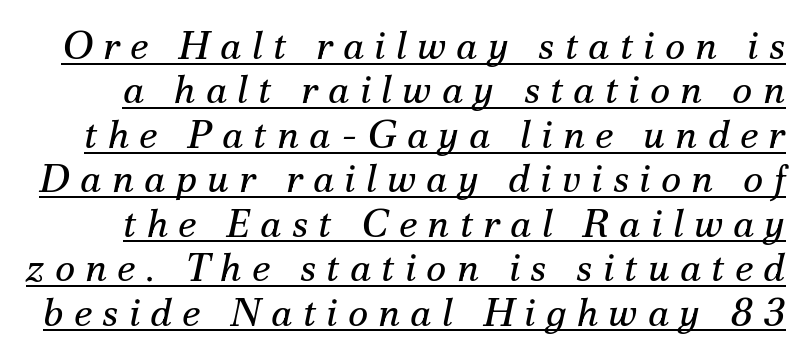
The image shows 39 px regular-weight serif type, italic (leaning right); set tight line spacing (1.14x), unusually wide letter spacing (+0.26 em), underlined; medium stroke contrast and a small x-height.
